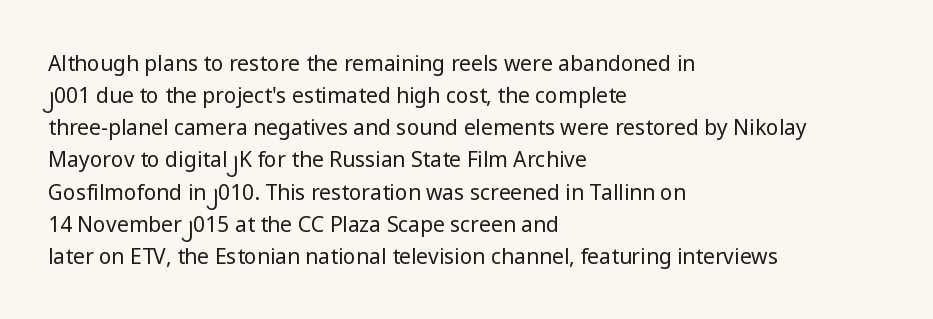
Q: Is the text bold? A: No.
Q: Is the text italic (slanted)? A: No, it is upright.
Q: Is the text underlined? A: No.
Q: How is the paragraph aligned? A: Left-aligned.
Q: Is the spacing between letters normal or unusually wide? A: Normal.
Q: Is the spacing between lines tight, normal or loose? A: Normal.
